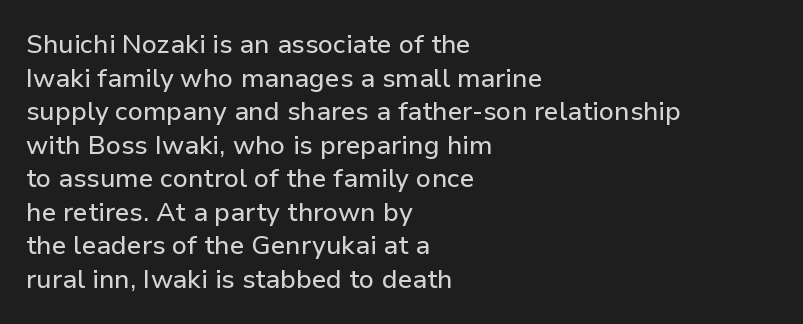
The image shows 26 px text type, upright; set left-aligned, normal line spacing (1.29x), normal letter spacing, not underlined.
